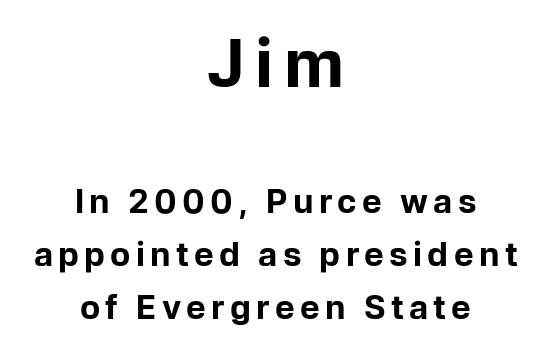
Beneath every word, the page is bare. Strong, thick strokes mark this as bold type. Size contrast runs from large at the top to small at the bottom. No feet cap the strokes, marking this as sans-serif type. Looks like regular typesetting: each glyph gets only the width it needs. The rendering positions every line midway between the sides.
